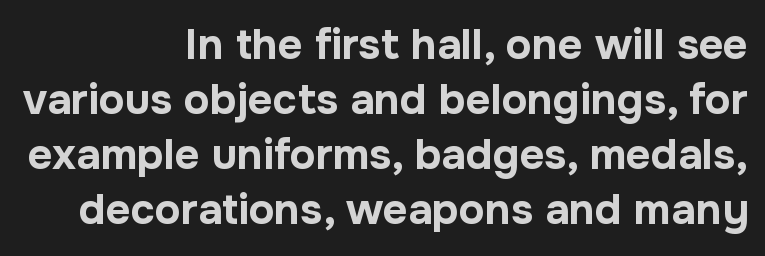
Q: Is the text bold? A: Yes.
Q: Is the text italic (slanted)? A: No, it is upright.
Q: Is the typeface a serif or a sans-serif typeface? A: Sans-serif.
Q: Is the text underlined? A: No.
Q: How is the paragraph aligned? A: Right-aligned.
Q: Is the spacing between letters normal or unusually wide? A: Normal.
Q: Is the spacing between lines tight, normal or loose? A: Normal.
Q: Width (condensed, normal, or wide)? A: Normal.
Q: Stroke contrast? A: Low.
Q: x-height? A: Medium.
Q: Monospaced? A: No.
